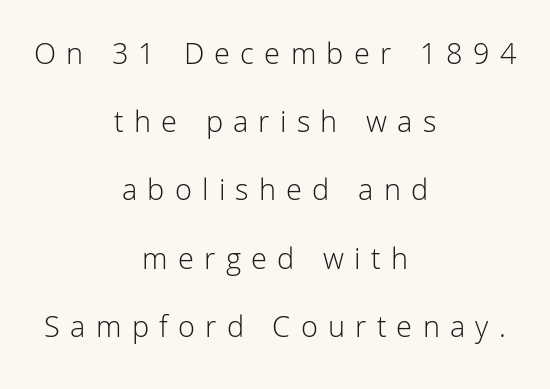
{"serif": "no", "italic": "no", "bold": "no", "weight": "light", "width": "normal", "stroke_contrast": "low", "x_height": "medium", "monospaced": "no", "underline": "no", "align": "center", "line_spacing": "loose", "line_spacing_ratio": 2.2, "letter_spacing": "wide", "letter_spacing_em": 0.33, "glyph_px": 31}
